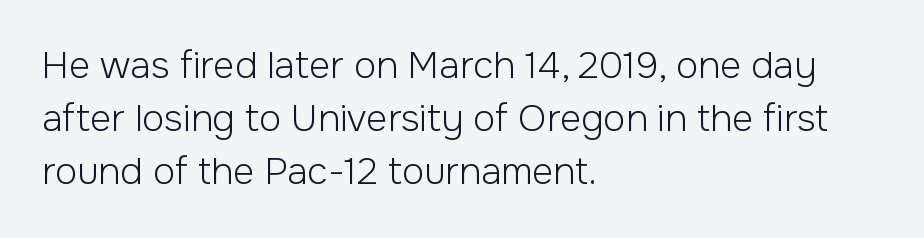
{"serif": "no", "italic": "no", "bold": "no", "weight": "light", "width": "normal", "stroke_contrast": "low", "x_height": "medium", "monospaced": "no", "underline": "no", "align": "left", "line_spacing": "normal", "line_spacing_ratio": 1.43, "letter_spacing": "normal", "letter_spacing_em": 0.0, "glyph_px": 37}
